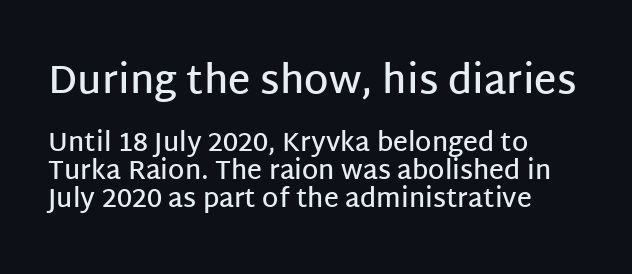
Q: Is the text bold? A: Semi-bold.
Q: Is the text italic (slanted)? A: No, it is upright.
Q: Is the typeface a serif or a sans-serif typeface? A: Sans-serif.
Q: Is the text underlined? A: No.
Q: How is the paragraph aligned? A: Left-aligned.
Q: Is the spacing between letters normal or unusually wide? A: Normal.
Q: Is the spacing between lines tight, normal or loose? A: Tight.
Q: Which block of text is set in a larger size, the first (top) or the second (bottom)? A: The first (top) one.
Q: Width (condensed, normal, or wide)? A: Normal.
Q: Stroke contrast? A: Low.
Q: x-height? A: Large.
Q: Monospaced? A: No.
